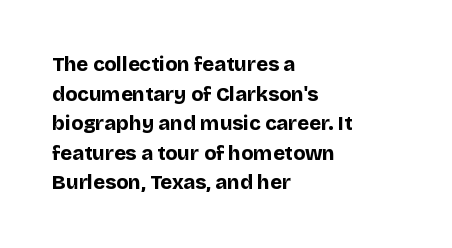
The rendering uses a bold face; every stroke is thick and dark. Compared with a centered layout, this one pins lines to the left instead. Underline: absent. In terms of letterspacing, this is plain default setting. Italic: no, the glyphs are upright roman. How would I describe the line gaps? Plain and ordinary.
